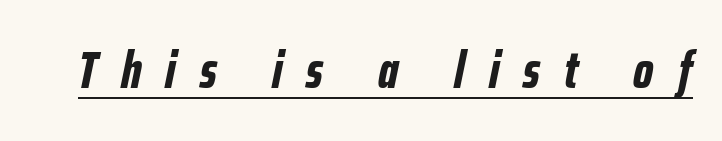
The image shows 51 px bold, condensed type, italic (leaning right); set unusually wide letter spacing (+0.47 em), underlined; low stroke contrast and a medium x-height.
